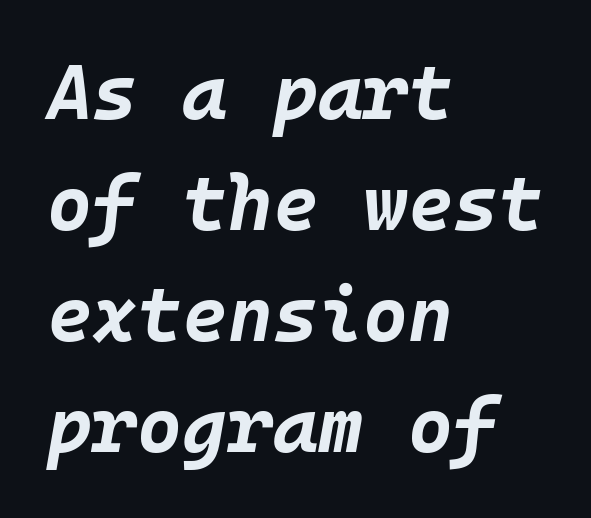
{"italic": "yes", "lean": "right", "slant_degrees": 10, "bold": "yes", "weight": "bold", "width": "normal", "stroke_contrast": "low", "x_height": "large", "monospaced": "yes", "underline": "no", "align": "left", "line_spacing": "normal", "line_spacing_ratio": 1.44, "letter_spacing": "normal", "letter_spacing_em": 0.0, "glyph_px": 77}
